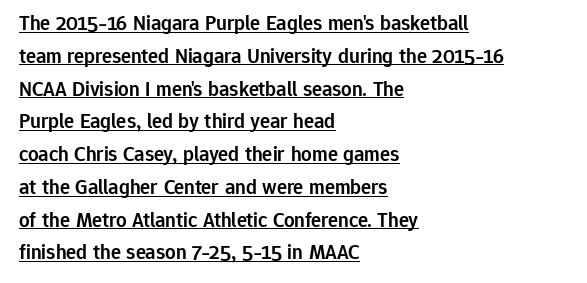
{"italic": "no", "bold": "semi", "underline": "yes", "align": "left", "line_spacing": "normal", "line_spacing_ratio": 1.56, "letter_spacing": "normal", "letter_spacing_em": 0.0, "glyph_px": 21}
